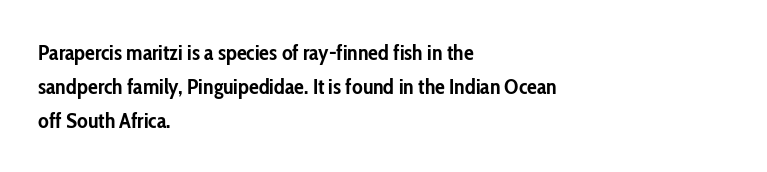
The image shows 22 px bold type, upright; set left-aligned, normal line spacing (1.54x), normal letter spacing, not underlined.
